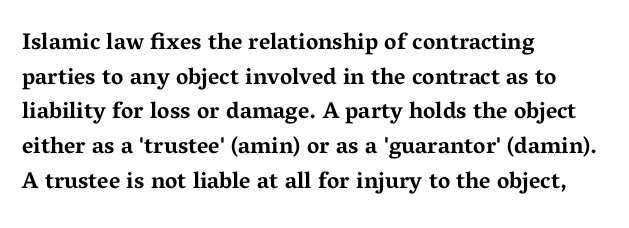
The image shows 23 px bold type, upright; set left-aligned, normal line spacing (1.51x), normal letter spacing, not underlined.
